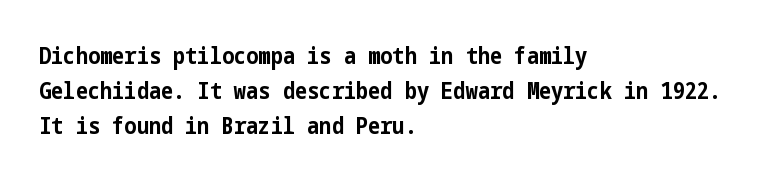
The image shows 23 px bold type, upright; set left-aligned, normal line spacing (1.53x), normal letter spacing, not underlined.
